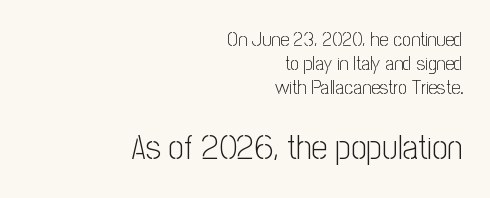
Descenders hang freely into open space. Size hierarchy here favors the trailing block over the leading one. Unlike italic type, these characters show no tilt at all. Letterform terminals end flat and unadorned throughout the passage. Casual observation: everything's shoved over to the right. A typesetter would call this proportional, since set widths differ per character.
